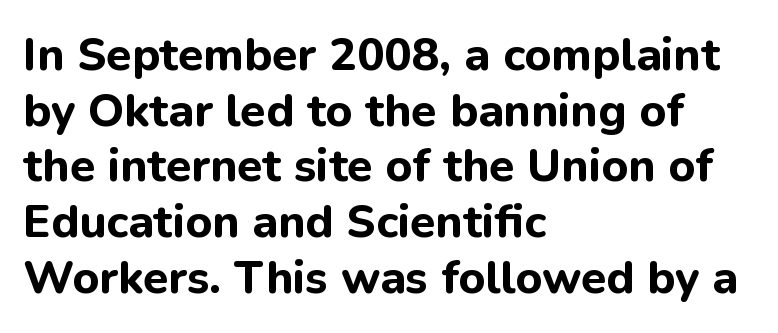
{"serif": "no", "italic": "no", "bold": "yes", "weight": "bold", "width": "normal", "stroke_contrast": "low", "x_height": "medium", "monospaced": "no", "underline": "no", "align": "left", "line_spacing_ratio": 1.21, "letter_spacing": "normal", "letter_spacing_em": 0.0, "glyph_px": 46}
